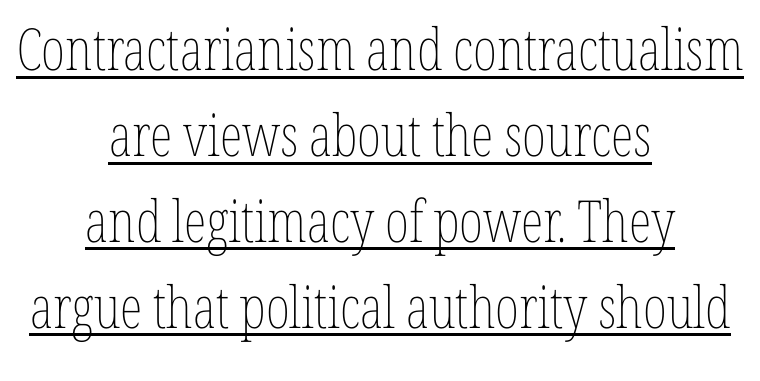
Q: Is the text bold? A: No.
Q: Is the text italic (slanted)? A: No, it is upright.
Q: Is the text underlined? A: Yes.
Q: How is the paragraph aligned? A: Centered.
Q: Is the spacing between letters normal or unusually wide? A: Normal.
Q: Is the spacing between lines tight, normal or loose? A: Normal.
Q: Width (condensed, normal, or wide)? A: Condensed.
Q: Stroke contrast? A: Low.
Q: x-height? A: Medium.
Q: Monospaced? A: No.
